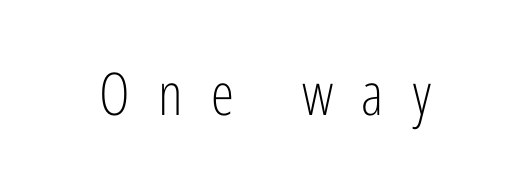
{"serif": "no", "italic": "no", "bold": "no", "weight": "light", "width": "condensed", "stroke_contrast": "low", "x_height": "medium", "monospaced": "no", "underline": "no", "letter_spacing": "wide", "letter_spacing_em": 0.48, "glyph_px": 59}
